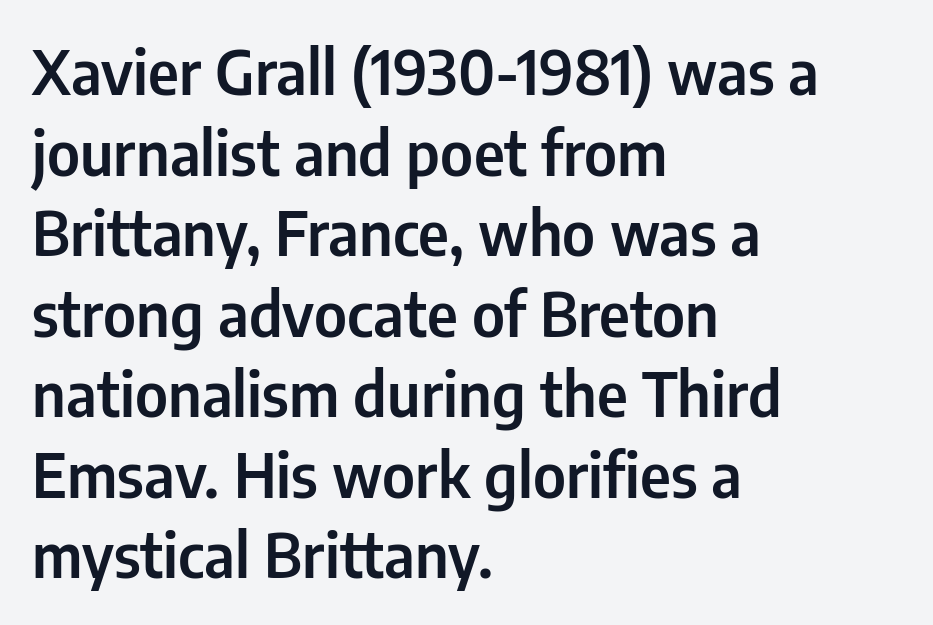
Looks like regular typesetting: each glyph gets only the width it needs. Honestly, the row spacing looks completely unremarkable. Does the copy run flush right? No — it runs flush left. These lines are composed in type without serifs. Letter spacing: default. You can tell it's not italic because the verticals are truly vertical.
